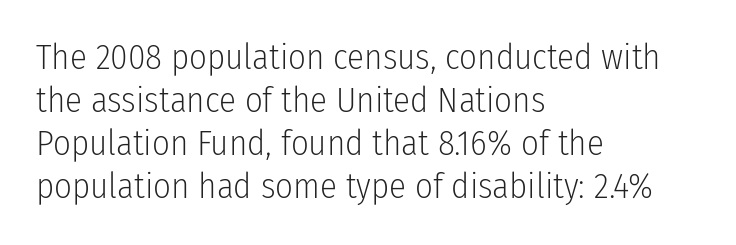
Q: Is the text bold? A: No.
Q: Is the text italic (slanted)? A: No, it is upright.
Q: Is the typeface a serif or a sans-serif typeface? A: Sans-serif.
Q: Is the text underlined? A: No.
Q: How is the paragraph aligned? A: Left-aligned.
Q: Is the spacing between letters normal or unusually wide? A: Normal.
Q: Width (condensed, normal, or wide)? A: Condensed.
Q: Stroke contrast? A: Low.
Q: x-height? A: Medium.
Q: Monospaced? A: No.
